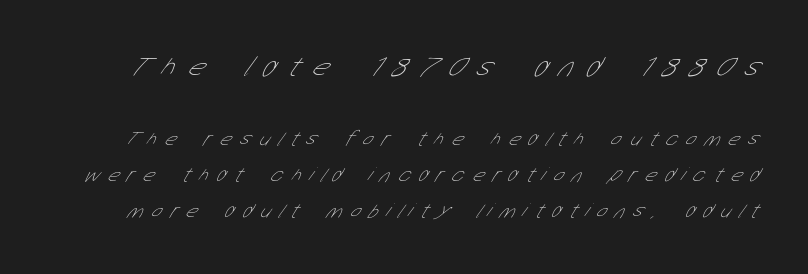
Q: Is the text bold? A: No.
Q: Is the typeface a serif or a sans-serif typeface? A: Sans-serif.
Q: Is the text underlined? A: No.
Q: Is the spacing between letters normal or unusually wide? A: Unusually wide.
Q: Is the spacing between lines tight, normal or loose? A: Loose.
Q: Which block of text is set in a larger size, the first (top) or the second (bottom)? A: The first (top) one.
Q: Width (condensed, normal, or wide)? A: Condensed.
Q: Stroke contrast? A: Low.
Q: x-height? A: Medium.
Q: Monospaced? A: No.
